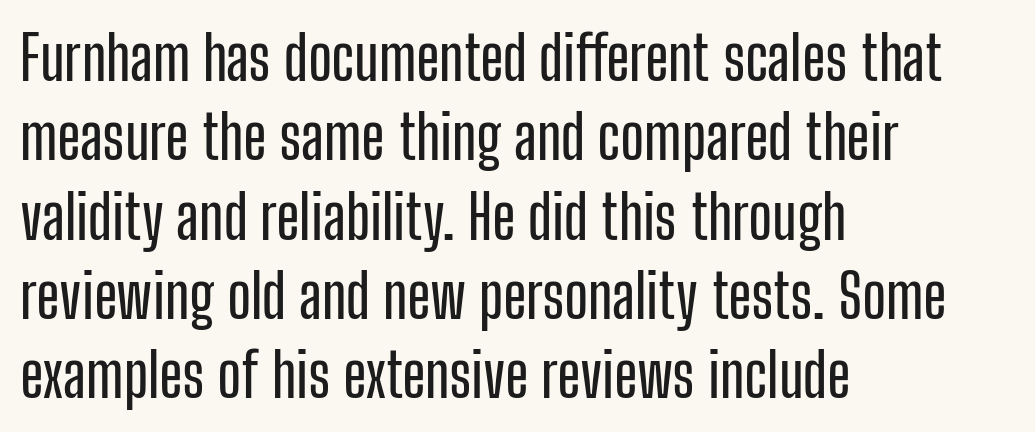
Q: Is the text italic (slanted)? A: No, it is upright.
Q: Is the typeface a serif or a sans-serif typeface? A: Sans-serif.
Q: Is the text underlined? A: No.
Q: How is the paragraph aligned? A: Left-aligned.
Q: Is the spacing between letters normal or unusually wide? A: Normal.
Q: Is the spacing between lines tight, normal or loose? A: Normal.
Q: Width (condensed, normal, or wide)? A: Condensed.
Q: Stroke contrast? A: Low.
Q: x-height? A: Medium.
Q: Monospaced? A: No.
